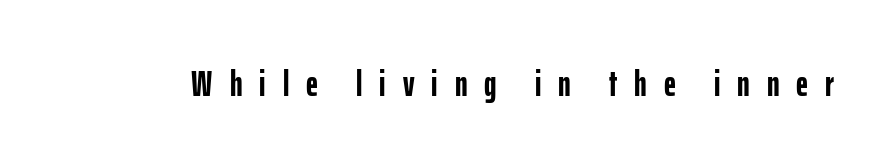
The image shows 37 px semibold, condensed sans-serif type, upright; set unusually wide letter spacing (+0.46 em), not underlined; low stroke contrast and a medium x-height.
